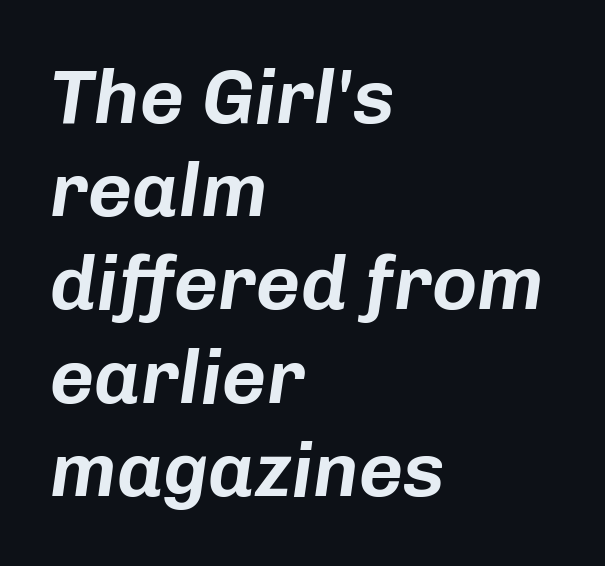
{"italic": "yes", "lean": "right", "slant_degrees": 8, "width": "normal", "stroke_contrast": "low", "x_height": "medium", "monospaced": "no", "underline": "no", "align": "left", "line_spacing_ratio": 1.21, "letter_spacing": "normal", "letter_spacing_em": 0.0, "glyph_px": 77}
